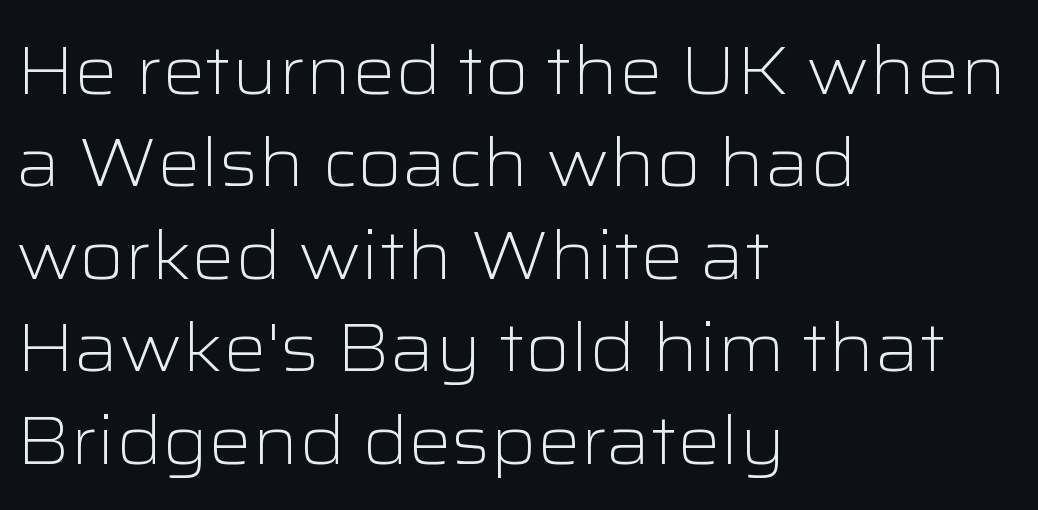
Q: Is the text bold? A: No.
Q: Is the text italic (slanted)? A: No, it is upright.
Q: Is the typeface a serif or a sans-serif typeface? A: Sans-serif.
Q: Is the text underlined? A: No.
Q: How is the paragraph aligned? A: Left-aligned.
Q: Is the spacing between letters normal or unusually wide? A: Normal.
Q: Is the spacing between lines tight, normal or loose? A: Normal.
Q: Width (condensed, normal, or wide)? A: Wide.
Q: Stroke contrast? A: Low.
Q: x-height? A: Medium.
Q: Monospaced? A: No.
